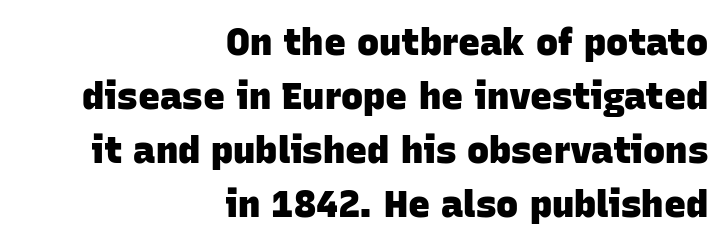
Q: Is the text bold? A: Yes.
Q: Is the typeface a serif or a sans-serif typeface? A: Sans-serif.
Q: Is the text underlined? A: No.
Q: How is the paragraph aligned? A: Right-aligned.
Q: Is the spacing between letters normal or unusually wide? A: Normal.
Q: Is the spacing between lines tight, normal or loose? A: Normal.
Q: Width (condensed, normal, or wide)? A: Normal.
Q: Stroke contrast? A: Low.
Q: x-height? A: Large.
Q: Monospaced? A: No.
